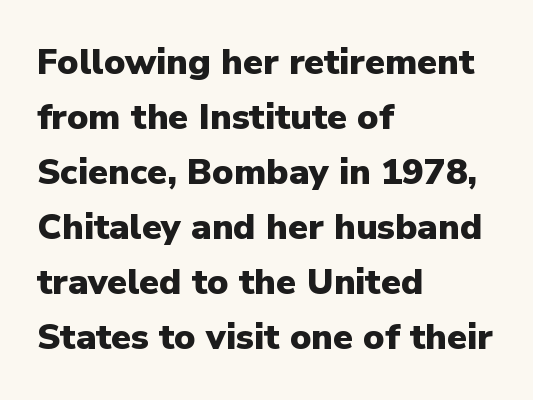
Q: Is the text bold? A: Yes.
Q: Is the text italic (slanted)? A: No, it is upright.
Q: Is the typeface a serif or a sans-serif typeface? A: Sans-serif.
Q: Is the text underlined? A: No.
Q: How is the paragraph aligned? A: Left-aligned.
Q: Is the spacing between letters normal or unusually wide? A: Normal.
Q: Is the spacing between lines tight, normal or loose? A: Normal.
Q: Width (condensed, normal, or wide)? A: Normal.
Q: Stroke contrast? A: Low.
Q: x-height? A: Medium.
Q: Monospaced? A: No.
